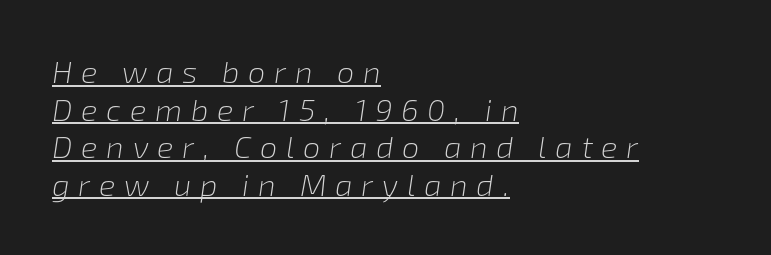
The rendering inserts visible extra space after every character. Check the space under the baseline: a stroke is drawn there. Line starts are locked; line ends wander. Posture: slanted. Is the type heavy? It reads as light-to-regular instead. The letters advance in unequal steps, a hallmark of proportional type.
